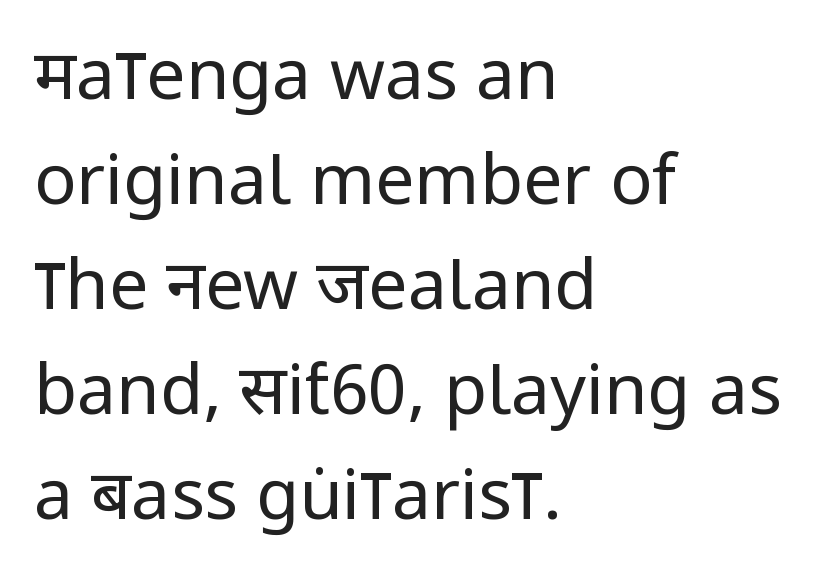
It's the straight-up-and-down kind of type. Clear beneath every line of the passage. The typeface chosen for these lines omits serifs. Tracking here is standard; glyphs follow each other at the usual distance. Varying glyph widths throughout — classic text-font behaviour. Baseline-to-baseline distance is the conventional proportion of letter height.
